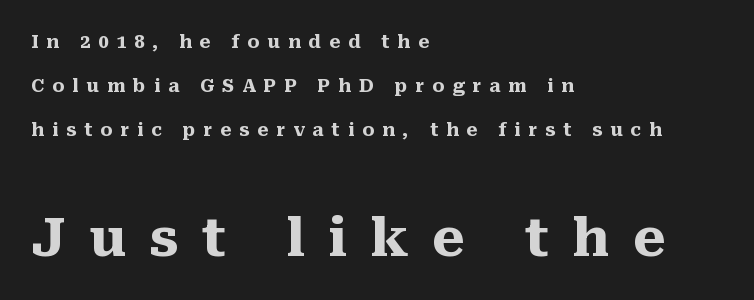
Q: Is the text bold? A: Yes.
Q: Is the text italic (slanted)? A: No, it is upright.
Q: Is the typeface a serif or a sans-serif typeface? A: Serif.
Q: Is the text underlined? A: No.
Q: How is the paragraph aligned? A: Left-aligned.
Q: Is the spacing between letters normal or unusually wide? A: Unusually wide.
Q: Is the spacing between lines tight, normal or loose? A: Loose.
Q: Which block of text is set in a larger size, the first (top) or the second (bottom)? A: The second (bottom) one.
Q: Width (condensed, normal, or wide)? A: Normal.
Q: Stroke contrast? A: Medium.
Q: x-height? A: Medium.
Q: Monospaced? A: No.
